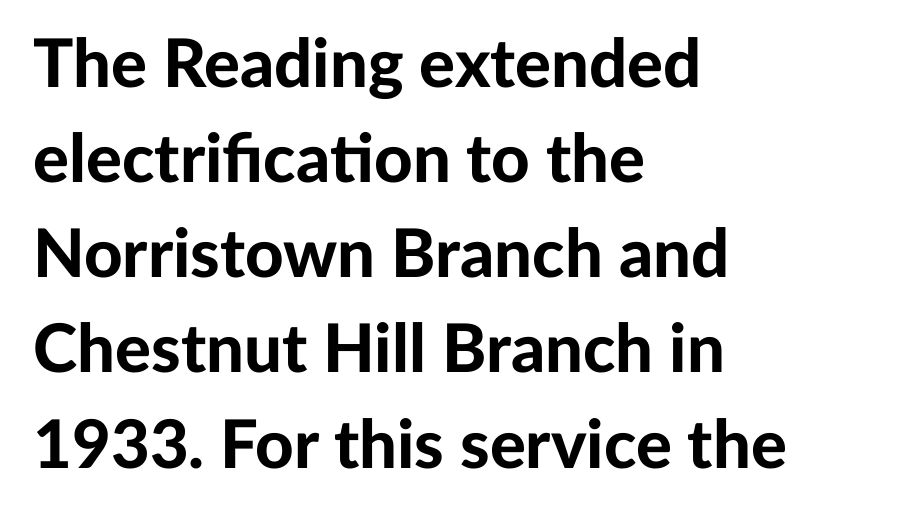
No extra tracking has been applied to these lines. Plain, unruled lines of type. The type family on display is of the sans-serif kind. Whoever set this chose a conventional vertical rhythm. This rendering uses left alignment, leaving the right contour irregular.
